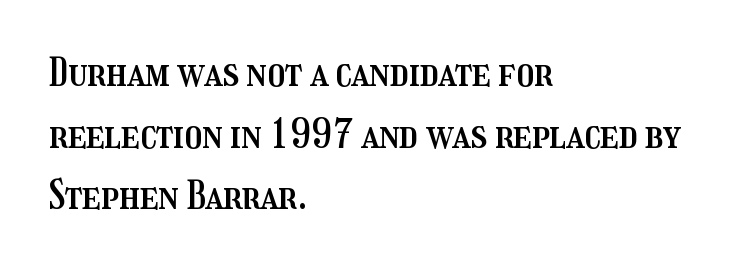
The image shows 39 px condensed type, upright; set left-aligned, normal line spacing (1.58x), normal letter spacing, not underlined; medium stroke contrast and a medium x-height.
